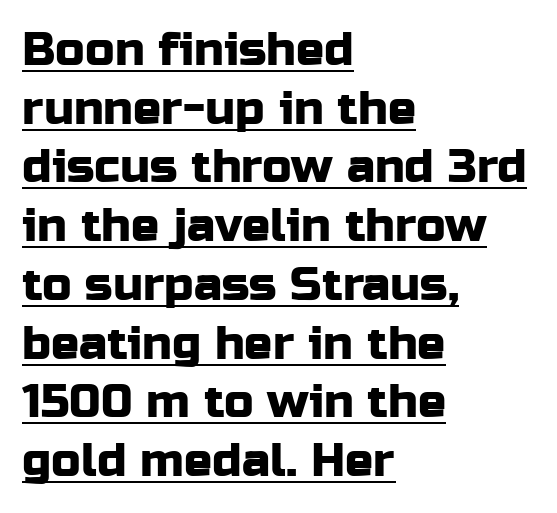
Q: Is the text italic (slanted)? A: No, it is upright.
Q: Is the typeface a serif or a sans-serif typeface? A: Sans-serif.
Q: Is the text underlined? A: Yes.
Q: How is the paragraph aligned? A: Left-aligned.
Q: Is the spacing between letters normal or unusually wide? A: Normal.
Q: Is the spacing between lines tight, normal or loose? A: Normal.
Q: Width (condensed, normal, or wide)? A: Normal.
Q: Stroke contrast? A: Low.
Q: x-height? A: Medium.
Q: Monospaced? A: No.
